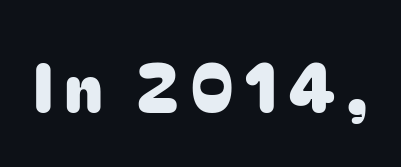
The image shows 68 px sans-serif type, upright; set not underlined; low stroke contrast and a medium x-height.
